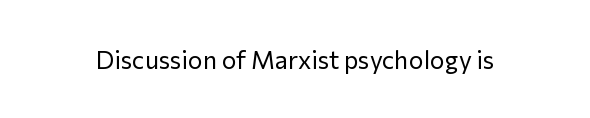
The rendering keeps characters at their native spacing. The font sits on the lighter half of the weight spectrum, regular included. Quick note: underline off. Is there any slant? The stems are plumb.
